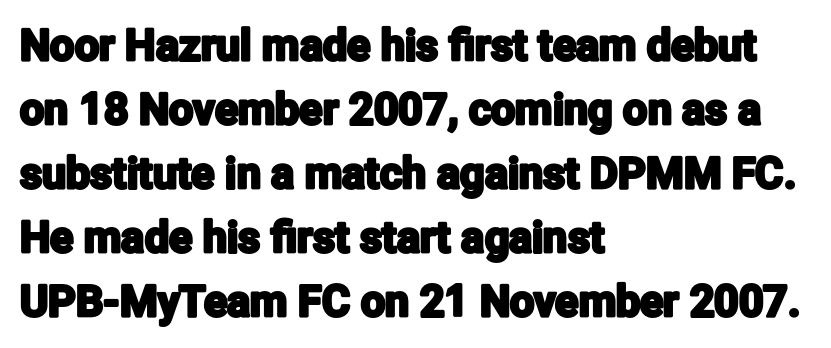
{"serif": "no", "italic": "no", "width": "condensed", "stroke_contrast": "low", "x_height": "medium", "monospaced": "no", "underline": "no", "align": "left", "line_spacing": "normal", "line_spacing_ratio": 1.49, "letter_spacing": "normal", "letter_spacing_em": 0.0, "glyph_px": 43}
